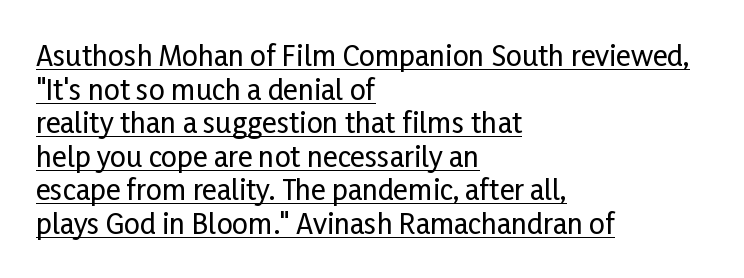
The image shows 28 px condensed sans-serif type, upright; set left-aligned, line spacing 1.2x, normal letter spacing, underlined; low stroke contrast and a medium x-height.
